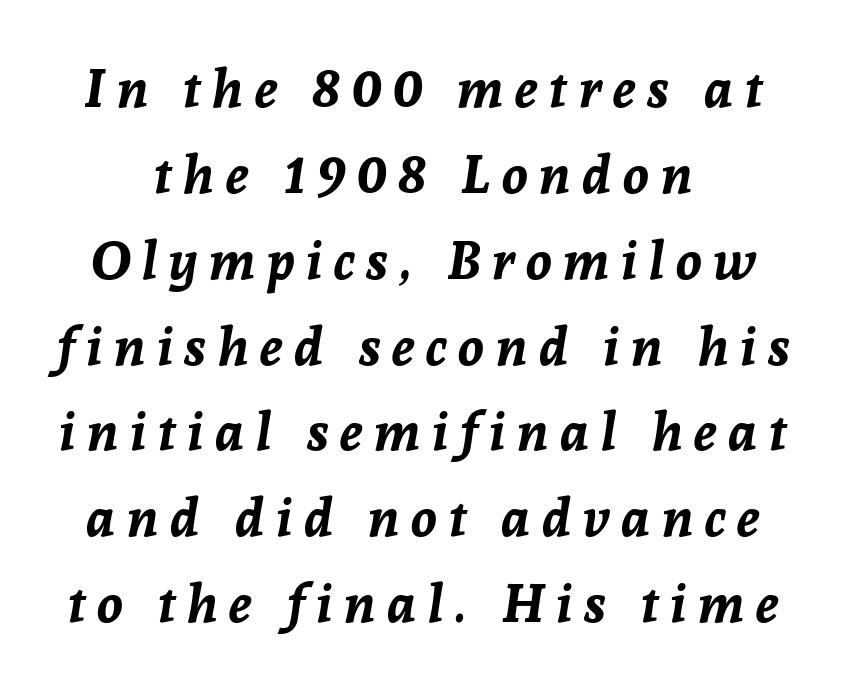
Bare-footed words on every line. The rendering uses natural spacing where letterforms have individual widths. Notice how the stems are inclined rather than vertical — that's the hallmark of italics. Letter spacing: wide. Line spacing here is normal.
